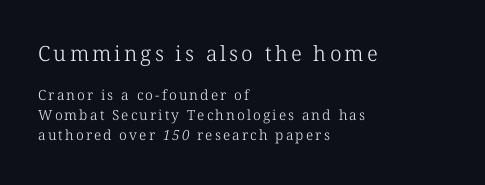
Q: Is the text bold? A: No.
Q: Is the text underlined? A: No.
Q: How is the paragraph aligned? A: Left-aligned.
Q: Is the spacing between lines tight, normal or loose? A: Normal.
Q: Which block of text is set in a larger size, the first (top) or the second (bottom)? A: The first (top) one.
